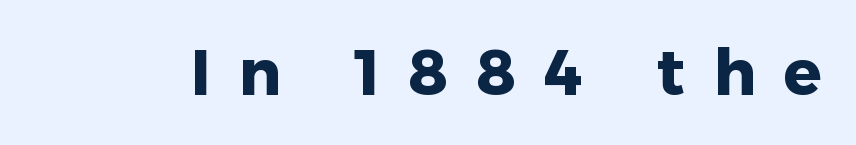
Q: Is the text bold? A: Yes.
Q: Is the text italic (slanted)? A: No, it is upright.
Q: Is the typeface a serif or a sans-serif typeface? A: Sans-serif.
Q: Is the text underlined? A: No.
Q: Is the spacing between letters normal or unusually wide? A: Unusually wide.
Q: Width (condensed, normal, or wide)? A: Normal.
Q: Stroke contrast? A: Low.
Q: x-height? A: Medium.
Q: Monospaced? A: No.
